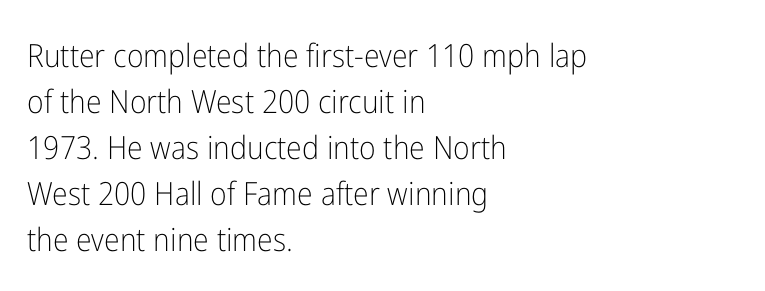
{"serif": "no", "italic": "no", "bold": "no", "weight": "light", "width": "condensed", "stroke_contrast": "low", "x_height": "medium", "monospaced": "no", "underline": "no", "align": "left", "line_spacing": "normal", "line_spacing_ratio": 1.44, "letter_spacing": "normal", "letter_spacing_em": 0.0, "glyph_px": 32}
